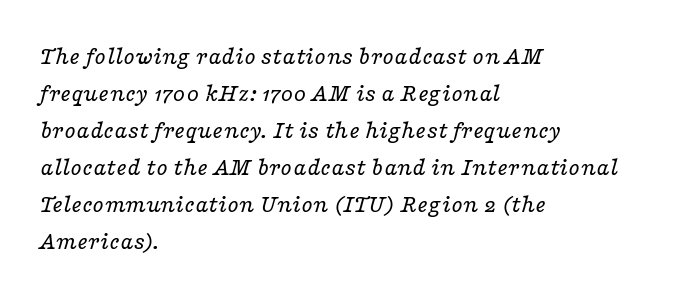
{"italic": "yes", "lean": "right", "slant_degrees": 16, "bold": "no", "underline": "no", "align": "left", "line_spacing": "normal", "line_spacing_ratio": 1.42, "letter_spacing": "normal", "letter_spacing_em": 0.0, "glyph_px": 26}
